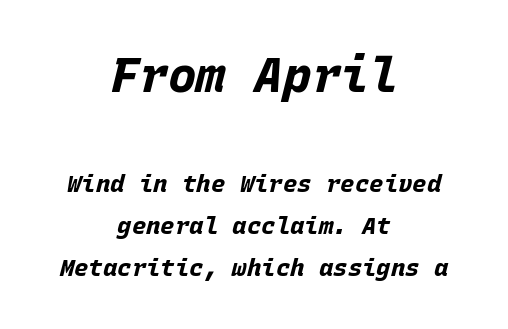
{"italic": "yes", "lean": "right", "slant_degrees": 15, "bold": "yes", "weight": "bold", "width": "normal", "stroke_contrast": "low", "x_height": "large", "monospaced": "yes", "underline": "no", "align": "center", "line_spacing_ratio": 1.76, "letter_spacing": "normal", "letter_spacing_em": 0.0, "larger_block": "first", "size_ratio": 2.0, "glyph_px": 48}
